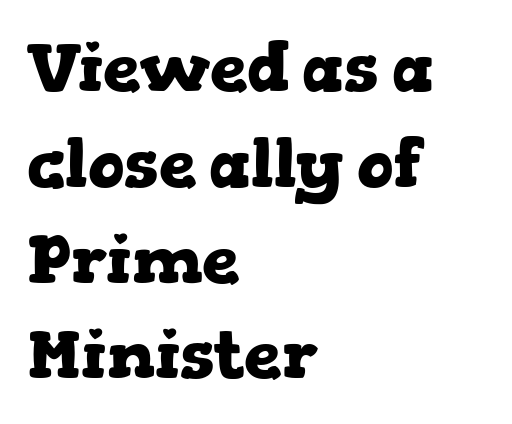
The letterforms sit shoulder to shoulder at normal distance. Honestly, there is no underline to notice here at all. All the whitespace from short lines collects on the right. This is the regular roman posture of the typeface.
